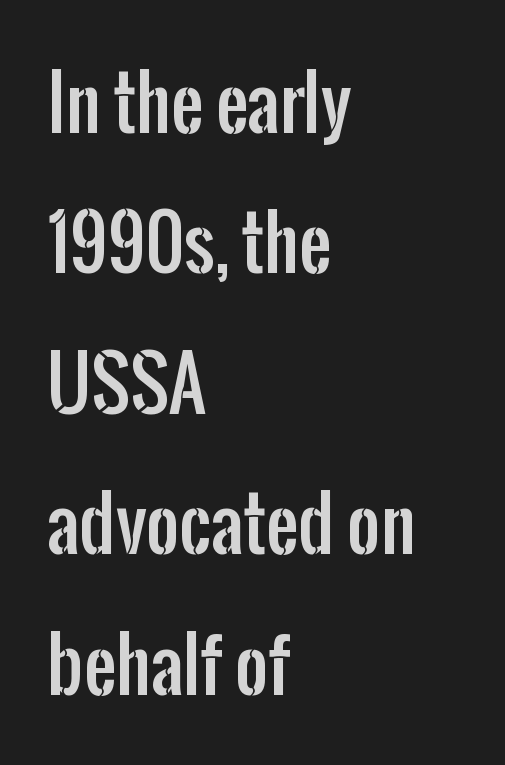
Q: Is the text italic (slanted)? A: No, it is upright.
Q: Is the typeface a serif or a sans-serif typeface? A: Sans-serif.
Q: Is the text underlined? A: No.
Q: How is the paragraph aligned? A: Left-aligned.
Q: Is the spacing between letters normal or unusually wide? A: Normal.
Q: Is the spacing between lines tight, normal or loose? A: Loose.
Q: Width (condensed, normal, or wide)? A: Condensed.
Q: Stroke contrast? A: Low.
Q: x-height? A: Medium.
Q: Monospaced? A: No.
